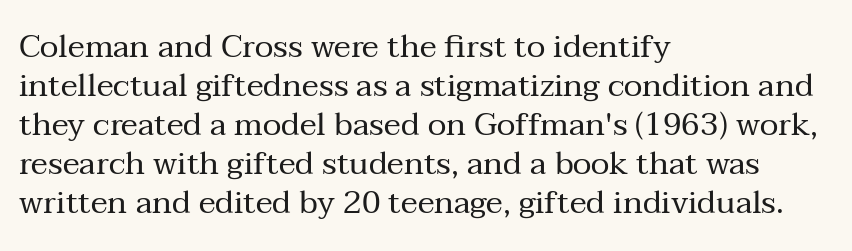
Typeset ragged right — the left edge is the straight one. Any mark beneath the type? The region is blank. Note: serifs present on the glyphs. Stroke mass is kept to a normal reading level or below. Caption: standard tracking, unaltered. You could not count columns in this text — the font is proportionally spaced.
